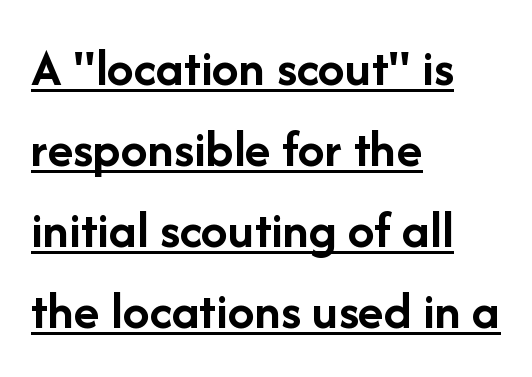
Character widths vary here, with narrow letters taking less room than wide ones. Between one letter and the next there's only the usual sliver of space. Every word sits above its own underline. The font's upright variant was chosen for this text. This is heavy type, rendered in bold. Stroke terminals: plain, sans-serif.
